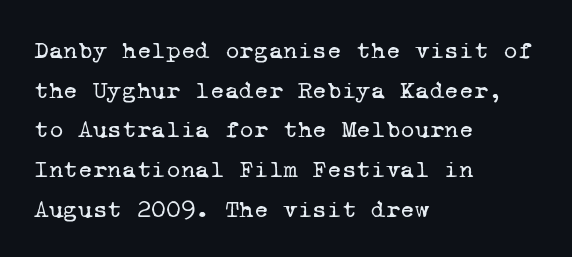
Q: Is the text bold? A: No.
Q: Is the text underlined? A: No.
Q: How is the paragraph aligned? A: Left-aligned.
Q: Is the spacing between letters normal or unusually wide? A: Normal.
Q: Is the spacing between lines tight, normal or loose? A: Normal.
